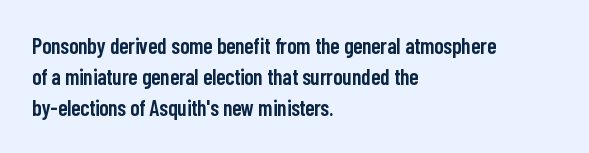
{"italic": "no", "bold": "semi", "underline": "no", "align": "left", "line_spacing": "normal", "line_spacing_ratio": 1.4, "letter_spacing": "normal", "letter_spacing_em": 0.0, "glyph_px": 22}
